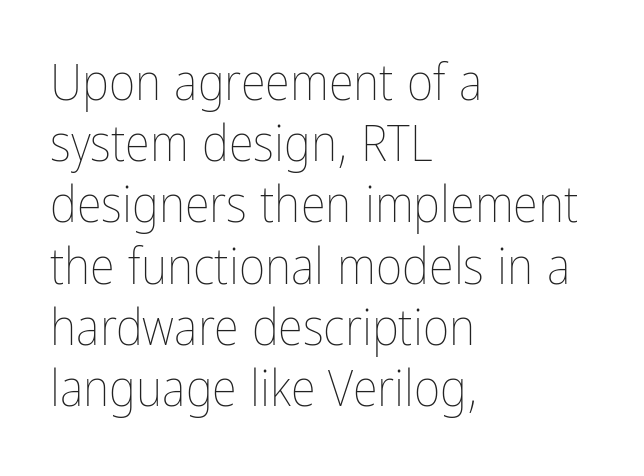
Q: Is the text bold? A: No.
Q: Is the text italic (slanted)? A: No, it is upright.
Q: Is the text underlined? A: No.
Q: How is the paragraph aligned? A: Left-aligned.
Q: Is the spacing between letters normal or unusually wide? A: Normal.
Q: Width (condensed, normal, or wide)? A: Condensed.
Q: Stroke contrast? A: Low.
Q: x-height? A: Medium.
Q: Monospaced? A: No.
